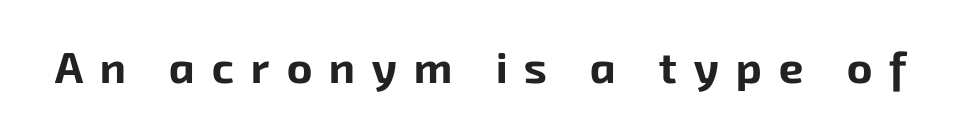
Q: Is the text bold? A: Yes.
Q: Is the typeface a serif or a sans-serif typeface? A: Sans-serif.
Q: Is the text underlined? A: No.
Q: Is the spacing between letters normal or unusually wide? A: Unusually wide.
Q: Width (condensed, normal, or wide)? A: Normal.
Q: Stroke contrast? A: Low.
Q: x-height? A: Medium.
Q: Monospaced? A: No.
